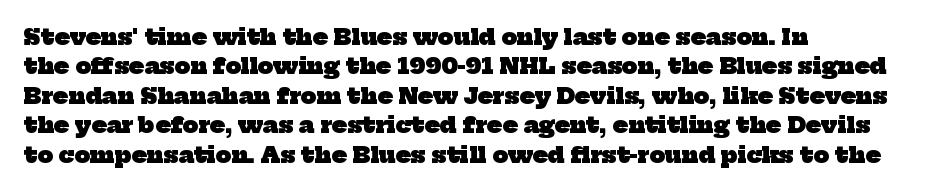
The image shows 22 px bold type; set left-aligned, normal line spacing (1.34x), normal letter spacing, not underlined.
